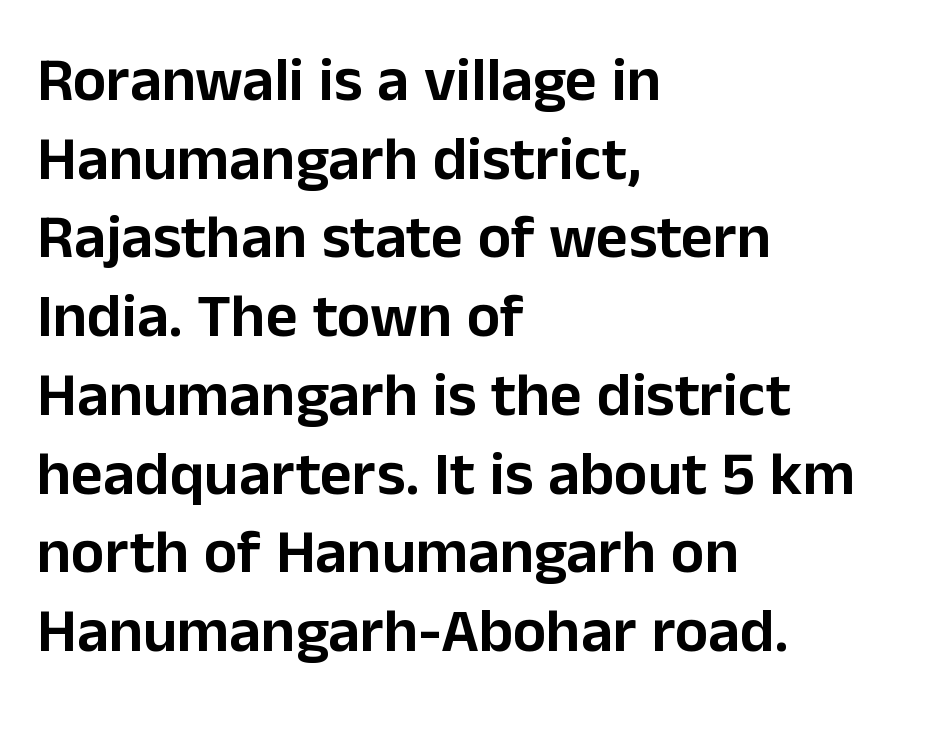
In terms of posture, this sample is upright. The rendering uses natural spacing where letterforms have individual widths. Font category for this specimen: sans-serif. How would I describe the line gaps? Plain and ordinary.
